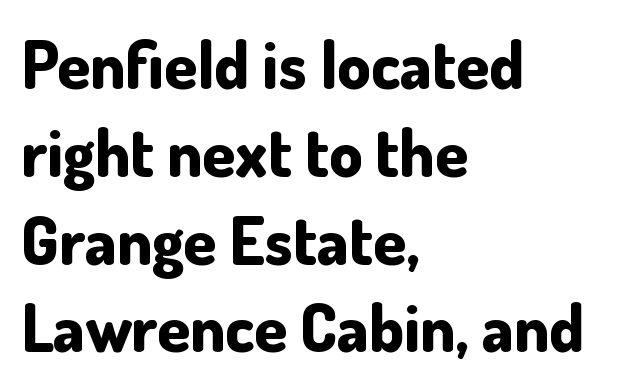
The image shows 66 px bold sans-serif type, upright; set left-aligned, normal line spacing (1.33x), normal letter spacing, not underlined; low stroke contrast and a small x-height.
